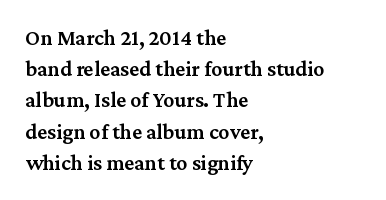
The image shows 22 px text type, upright; set left-aligned, normal line spacing (1.42x), normal letter spacing, not underlined.
